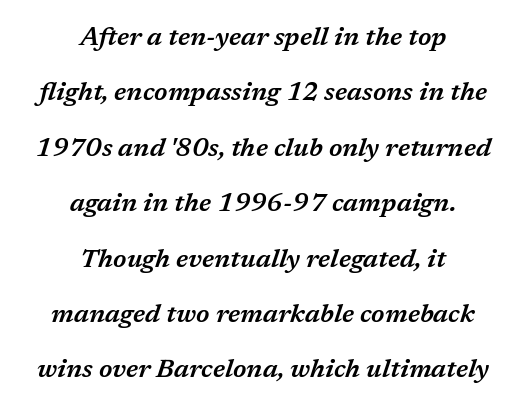
Q: Is the text bold? A: Semi-bold.
Q: Is the text italic (slanted)? A: Yes, it leans right by about 17 degrees.
Q: Is the text underlined? A: No.
Q: How is the paragraph aligned? A: Centered.
Q: Is the spacing between letters normal or unusually wide? A: Normal.
Q: Is the spacing between lines tight, normal or loose? A: Loose.
